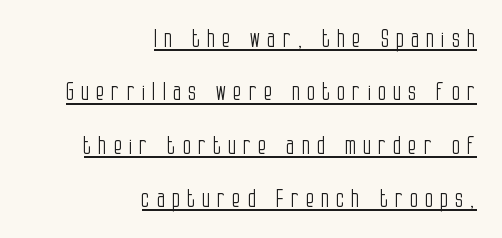
Q: Is the text bold? A: No.
Q: Is the text italic (slanted)? A: No, it is upright.
Q: Is the text underlined? A: Yes.
Q: How is the paragraph aligned? A: Right-aligned.
Q: Is the spacing between letters normal or unusually wide? A: Unusually wide.
Q: Is the spacing between lines tight, normal or loose? A: Loose.
